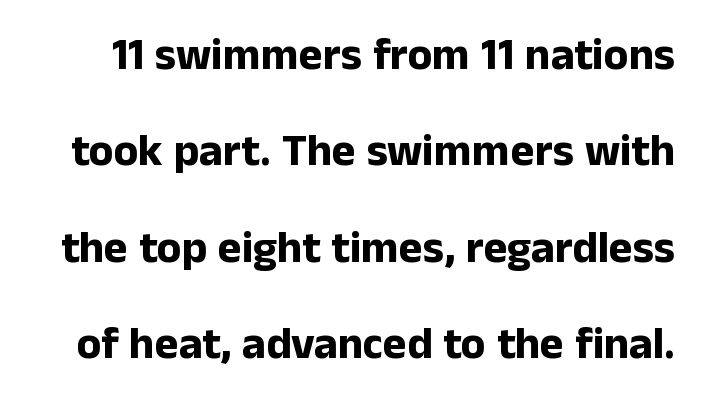
Q: Is the text bold? A: Yes.
Q: Is the text italic (slanted)? A: No, it is upright.
Q: Is the typeface a serif or a sans-serif typeface? A: Sans-serif.
Q: Is the text underlined? A: No.
Q: Is the spacing between letters normal or unusually wide? A: Normal.
Q: Is the spacing between lines tight, normal or loose? A: Loose.
Q: Width (condensed, normal, or wide)? A: Normal.
Q: Stroke contrast? A: Low.
Q: x-height? A: Medium.
Q: Monospaced? A: No.
